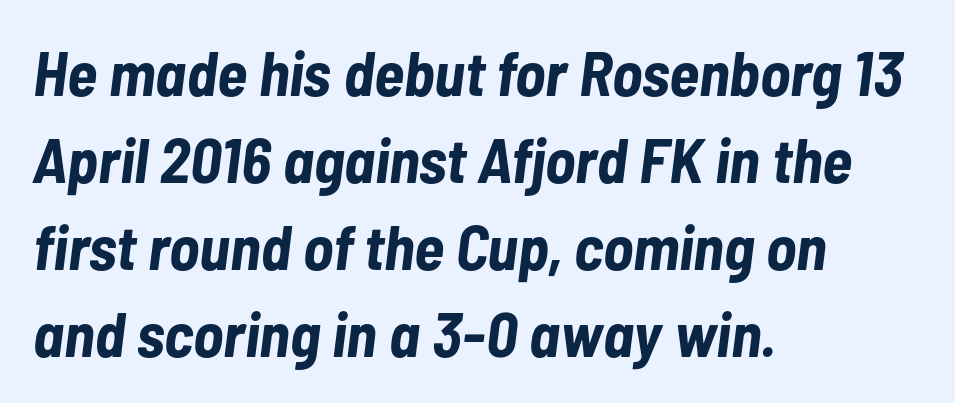
The image shows 63 px bold, condensed type, italic (leaning right); set left-aligned, normal line spacing (1.38x), normal letter spacing, not underlined; low stroke contrast and a medium x-height.
